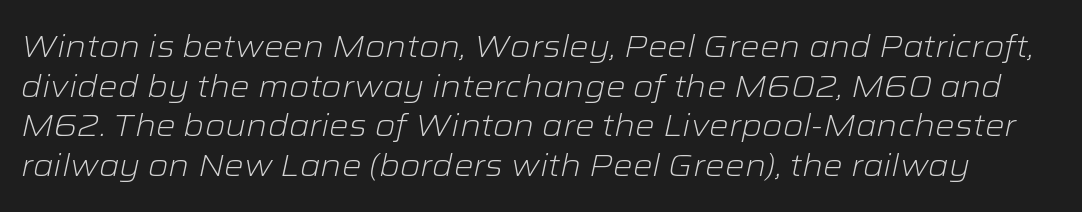
The typeface has the unassuming heft of standard copy or less. The rendering uses a moderate line-height, typical for paragraphs. In terms of letterspacing, this is plain default setting. The space beneath each line is pristine and unruled. The passage shown is typed in a proportional face where columns would drift.
